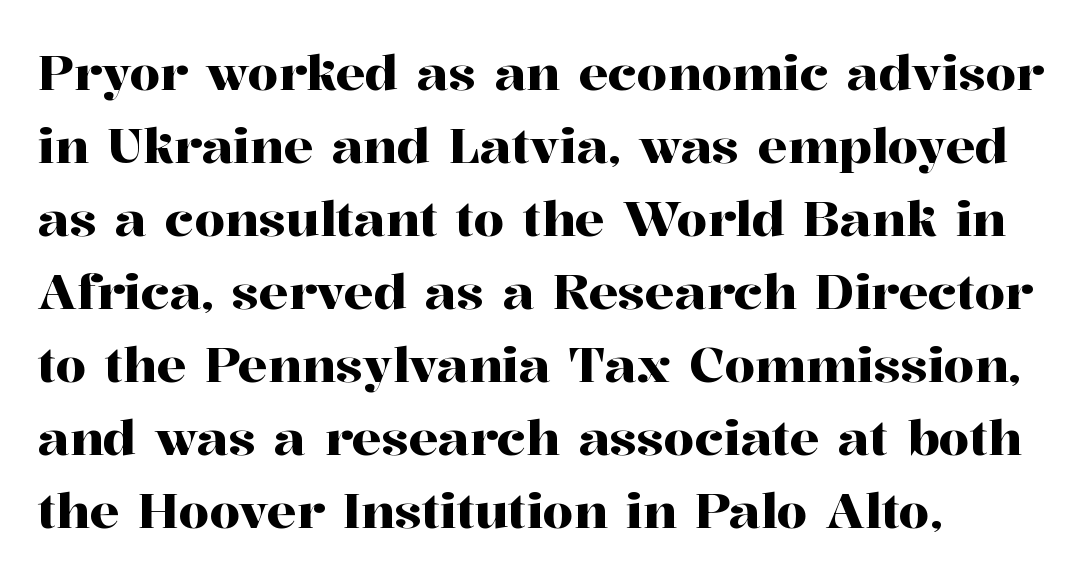
{"serif": "yes", "italic": "no", "width": "normal", "stroke_contrast": "high", "x_height": "medium", "monospaced": "no", "underline": "no", "align": "left", "line_spacing": "normal", "line_spacing_ratio": 1.49, "letter_spacing": "normal", "letter_spacing_em": 0.0, "glyph_px": 49}
